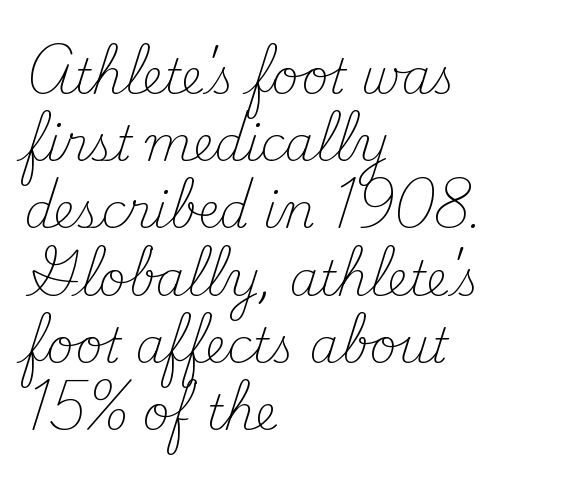
{"serif": "yes", "bold": "no", "weight": "light", "width": "normal", "stroke_contrast": "medium", "x_height": "small", "monospaced": "no", "underline": "no", "align": "left", "line_spacing": "normal", "line_spacing_ratio": 1.43, "letter_spacing": "normal", "letter_spacing_em": 0.0, "glyph_px": 47}
